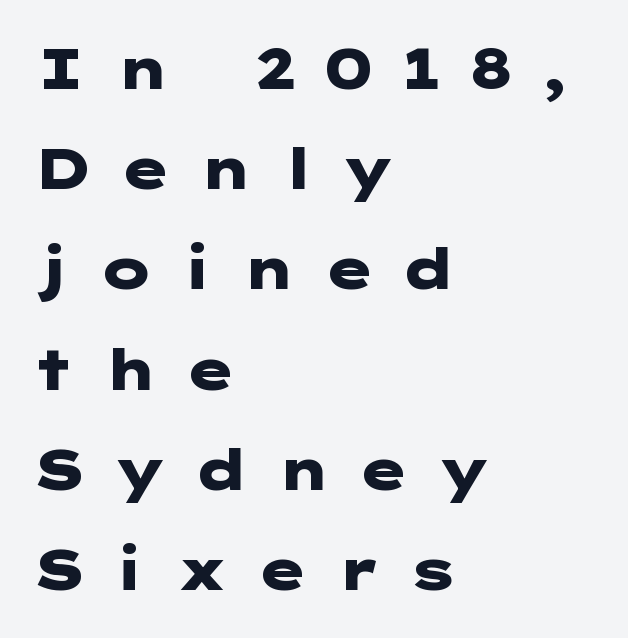
{"serif": "no", "italic": "no", "bold": "yes", "weight": "heavy", "width": "wide", "stroke_contrast": "low", "x_height": "medium", "underline": "no", "align": "left", "line_spacing_ratio": 1.79, "letter_spacing": "wide", "letter_spacing_em": 0.45, "glyph_px": 56}
